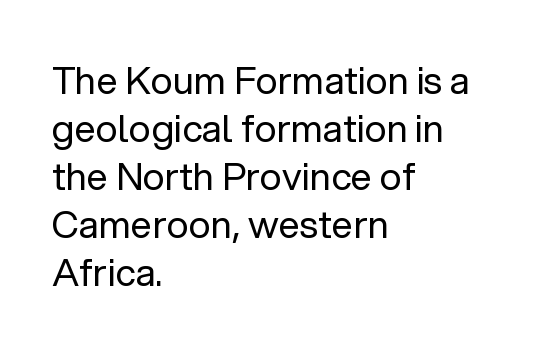
{"serif": "no", "italic": "no", "bold": "no", "weight": "regular", "width": "normal", "stroke_contrast": "low", "x_height": "medium", "monospaced": "no", "underline": "no", "align": "left", "line_spacing": "normal", "line_spacing_ratio": 1.26, "letter_spacing": "normal", "letter_spacing_em": 0.0, "glyph_px": 38}
